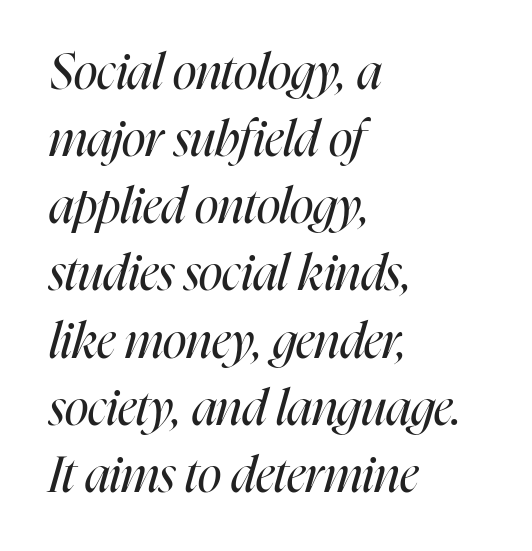
Q: Is the text bold? A: No.
Q: Is the text italic (slanted)? A: Yes, it leans right by about 16 degrees.
Q: Is the text underlined? A: No.
Q: How is the paragraph aligned? A: Left-aligned.
Q: Is the spacing between letters normal or unusually wide? A: Normal.
Q: Is the spacing between lines tight, normal or loose? A: Normal.
Q: Width (condensed, normal, or wide)? A: Condensed.
Q: Stroke contrast? A: High.
Q: x-height? A: Medium.
Q: Monospaced? A: No.
